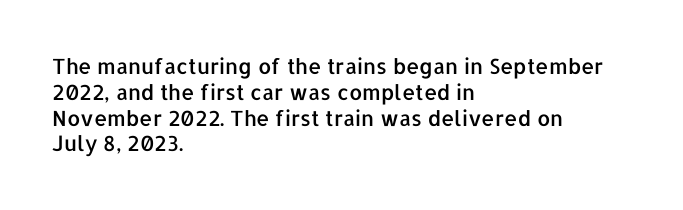
Q: Is the text italic (slanted)? A: No, it is upright.
Q: Is the text underlined? A: No.
Q: How is the paragraph aligned? A: Left-aligned.
Q: Is the spacing between letters normal or unusually wide? A: Normal.
